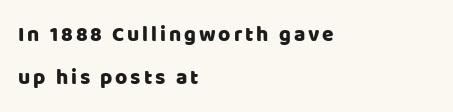
Q: Is the text italic (slanted)? A: No, it is upright.
Q: Is the text underlined? A: No.
Q: How is the paragraph aligned? A: Left-aligned.
Q: Is the spacing between lines tight, normal or loose? A: Loose.
